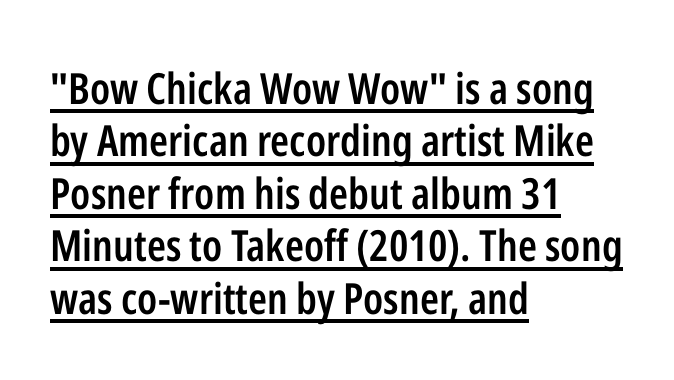
Q: Is the text bold? A: Semi-bold.
Q: Is the text italic (slanted)? A: No, it is upright.
Q: Is the typeface a serif or a sans-serif typeface? A: Sans-serif.
Q: Is the text underlined? A: Yes.
Q: How is the paragraph aligned? A: Left-aligned.
Q: Is the spacing between letters normal or unusually wide? A: Normal.
Q: Width (condensed, normal, or wide)? A: Condensed.
Q: Stroke contrast? A: Low.
Q: x-height? A: Medium.
Q: Monospaced? A: No.
